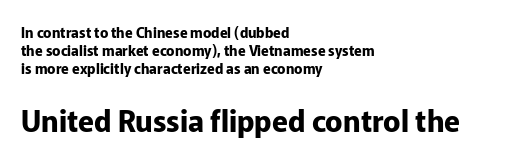
{"serif": "no", "italic": "no", "bold": "yes", "weight": "bold", "width": "normal", "stroke_contrast": "low", "x_height": "medium", "monospaced": "no", "underline": "no", "align": "left", "line_spacing": "normal", "line_spacing_ratio": 1.28, "letter_spacing": "normal", "letter_spacing_em": 0.0, "larger_block": "second", "size_ratio": 2.07, "glyph_px": 29}
